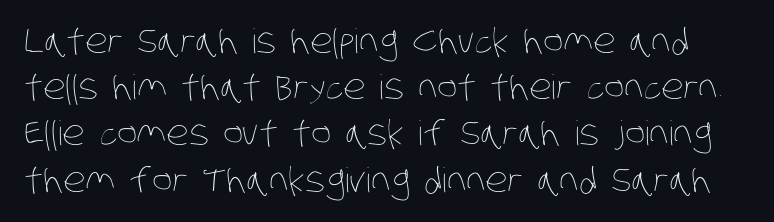
Q: Is the text bold? A: No.
Q: Is the text underlined? A: No.
Q: Is the spacing between letters normal or unusually wide? A: Normal.
Q: Is the spacing between lines tight, normal or loose? A: Normal.
Q: Width (condensed, normal, or wide)? A: Condensed.
Q: Stroke contrast? A: Low.
Q: x-height? A: Large.
Q: Monospaced? A: No.
